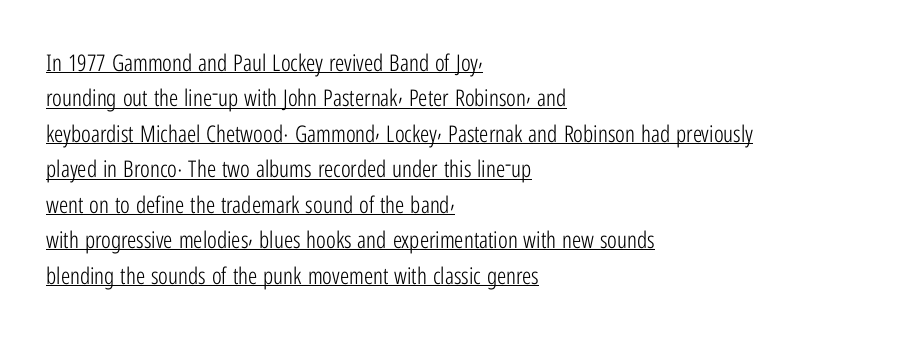
Q: Is the text bold? A: No.
Q: Is the text italic (slanted)? A: No, it is upright.
Q: Is the text underlined? A: Yes.
Q: How is the paragraph aligned? A: Left-aligned.
Q: Is the spacing between letters normal or unusually wide? A: Normal.
Q: Is the spacing between lines tight, normal or loose? A: Normal.
